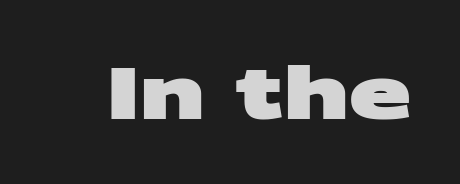
Proportional: the letters do not fall into vertical columns. No extra tracking has been applied to these lines. Nobody drew a line under any word here. The type family on display is of the sans-serif kind.
